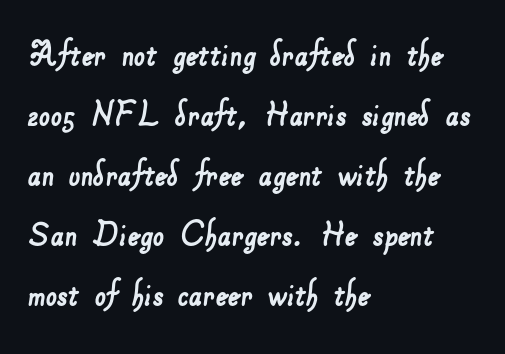
{"serif": "no", "width": "normal", "stroke_contrast": "low", "x_height": "small", "monospaced": "no", "underline": "no", "align": "left", "line_spacing": "normal", "line_spacing_ratio": 1.5, "letter_spacing": "normal", "letter_spacing_em": 0.0, "glyph_px": 40}
